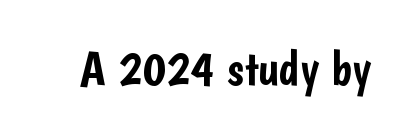
{"serif": "no", "italic": "no", "width": "condensed", "stroke_contrast": "low", "x_height": "medium", "monospaced": "no", "underline": "no", "letter_spacing": "normal", "letter_spacing_em": 0.0, "glyph_px": 50}
